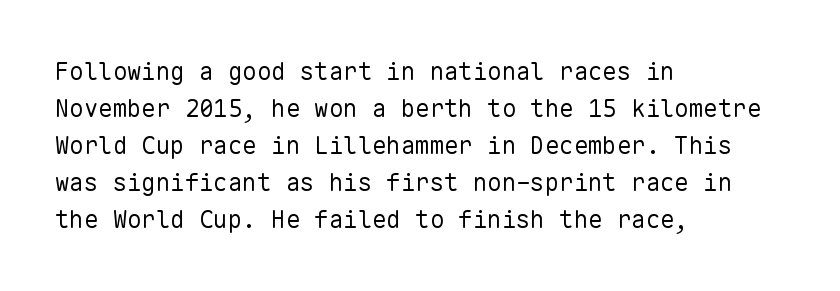
Q: Is the text bold? A: No.
Q: Is the text italic (slanted)? A: No, it is upright.
Q: Is the text underlined? A: No.
Q: How is the paragraph aligned? A: Left-aligned.
Q: Is the spacing between letters normal or unusually wide? A: Normal.
Q: Is the spacing between lines tight, normal or loose? A: Normal.
